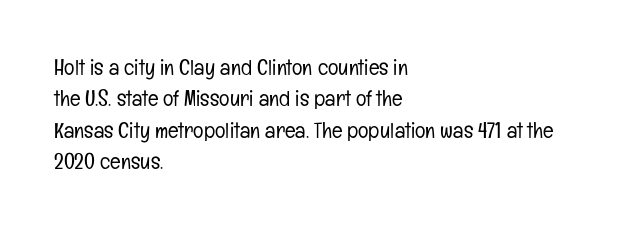
{"italic": "no", "bold": "no", "underline": "no", "align": "left", "line_spacing": "normal", "line_spacing_ratio": 1.43, "letter_spacing": "normal", "letter_spacing_em": 0.0, "glyph_px": 22}
